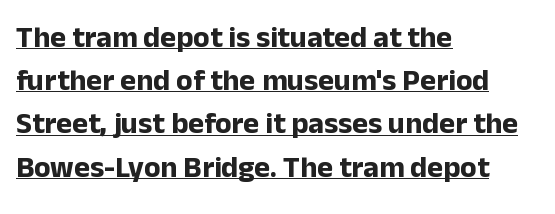
The image shows 30 px bold sans-serif type, upright; set left-aligned, normal line spacing (1.44x), normal letter spacing, underlined; low stroke contrast and a medium x-height.
